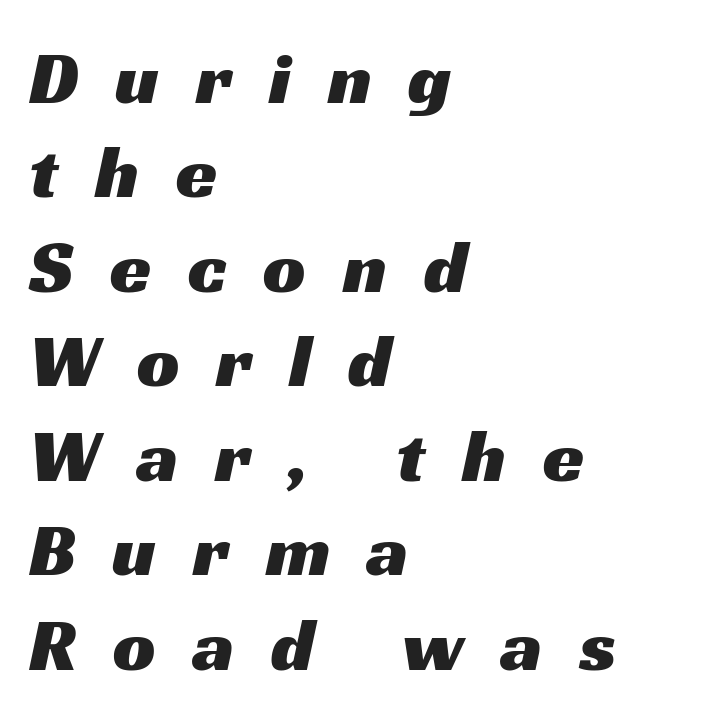
The face used here is proportionally spaced, like ordinary book or web type. The space directly below the letters is spotless. Vertically, the passage feels balanced, rows spaced as you'd expect. To sum up the face: it is a sans, with no serifs. Caption: multi-line text, flush left, ragged right.
